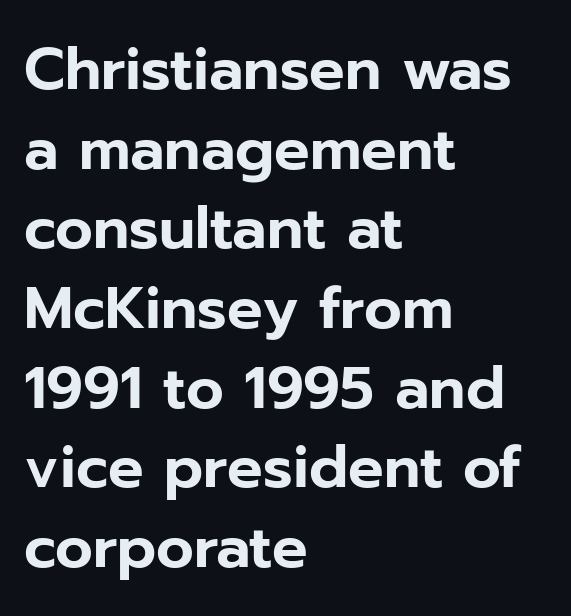
Regarding leading, the lines here are spaced in the standard way. The text was rendered using a sans face with plain stroke endings. No italicization has been applied; the sample stays upright. Look at the tracking — it's just the regular setting, nothing added.
